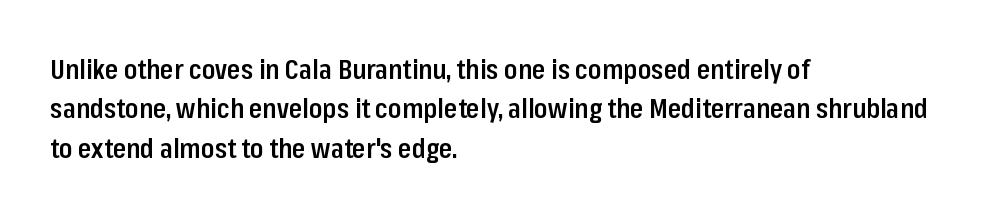
The line texture is even and compact thanks to regular tracking. The vertical gap from one line to the next is medium. It's the straight-up-and-down kind of type. I'd describe the lettering as semibold — firm but not a full bold. Layout note: lines flush left. Words float on clear page, feet unadorned.
